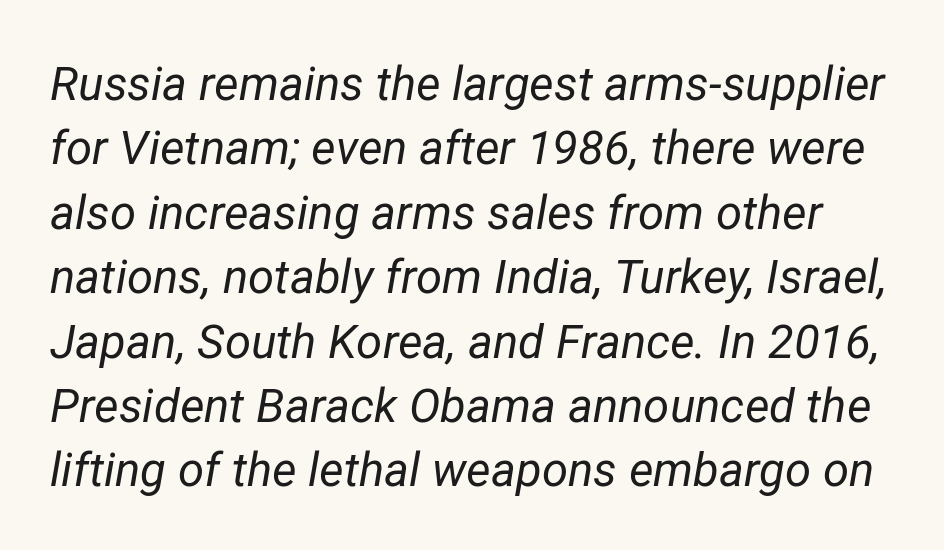
The letterforms sit shoulder to shoulder at normal distance. Is this a fixed-width face? No — the glyphs have proportional, varying widths. Each stroke keeps to a modest, everyday thickness or less. This is oblique type, the kind used for emphasis or titles.
